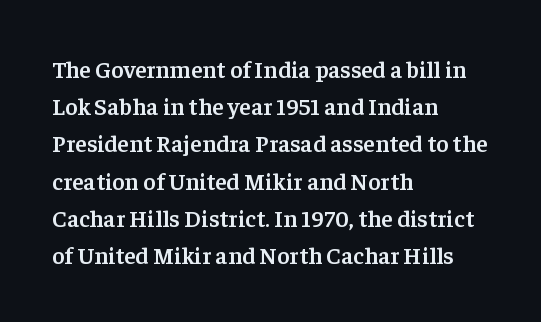
The image shows 24 px text type, upright; set left-aligned, normal line spacing (1.55x), normal letter spacing, not underlined.
